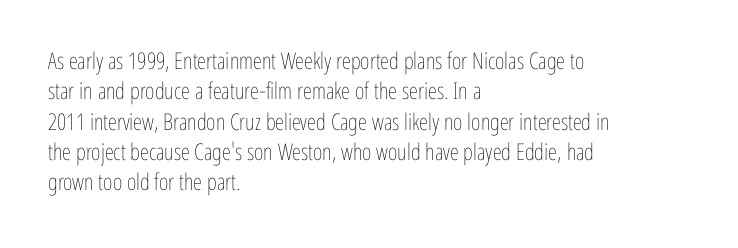
The image shows 23 px text type, upright; set left-aligned, normal line spacing (1.32x), normal letter spacing, not underlined.
